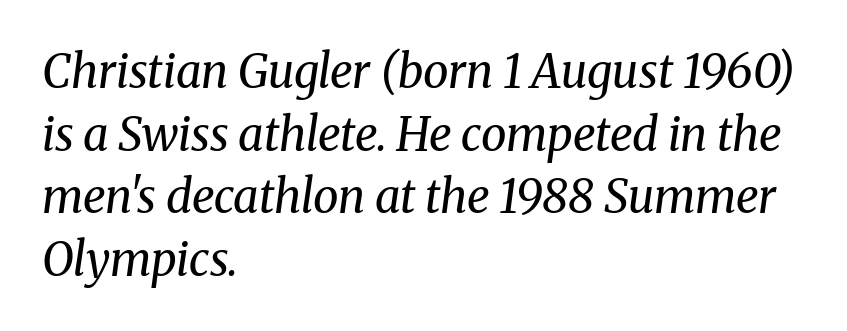
Q: Is the text bold? A: No.
Q: Is the text italic (slanted)? A: Yes, it leans right by about 8 degrees.
Q: Is the typeface a serif or a sans-serif typeface? A: Serif.
Q: Is the text underlined? A: No.
Q: How is the paragraph aligned? A: Left-aligned.
Q: Is the spacing between letters normal or unusually wide? A: Normal.
Q: Is the spacing between lines tight, normal or loose? A: Normal.
Q: Width (condensed, normal, or wide)? A: Normal.
Q: Stroke contrast? A: Medium.
Q: x-height? A: Medium.
Q: Monospaced? A: No.
